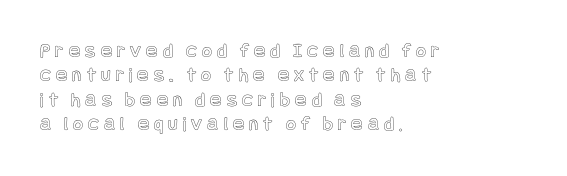
{"italic": "no", "underline": "no", "align": "left", "line_spacing_ratio": 1.16, "letter_spacing": "wide", "letter_spacing_em": 0.25, "glyph_px": 21}
